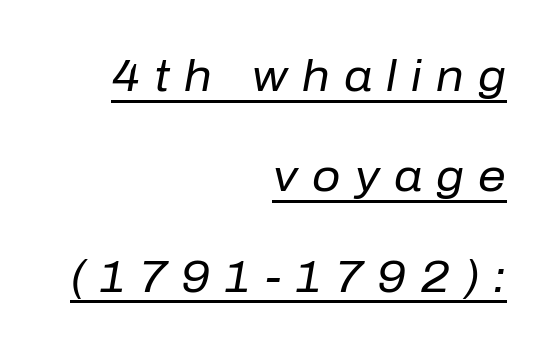
The image shows 44 px regular-weight type, italic (leaning right); set right-aligned, loose line spacing (2.28x), unusually wide letter spacing (+0.33 em), underlined; low stroke contrast and a medium x-height.
